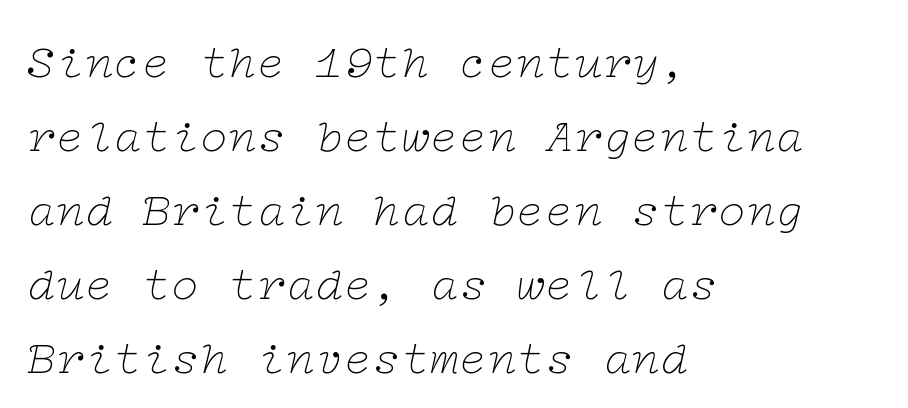
Descenders hang freely into open space. Letter spacing: default. Stem width sits at or under what a default text font uses. Alignment: flush left. The leading is moderate, giving the passage an even texture. Observe the lean: these are italic letterforms.
